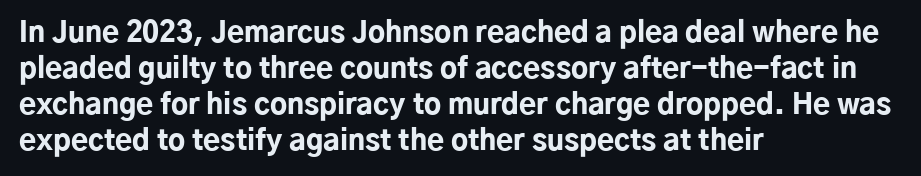
{"serif": "no", "italic": "no", "bold": "yes", "weight": "bold", "width": "normal", "stroke_contrast": "low", "x_height": "medium", "monospaced": "no", "underline": "no", "align": "left", "line_spacing": "normal", "line_spacing_ratio": 1.29, "letter_spacing": "normal", "letter_spacing_em": 0.0, "glyph_px": 28}
